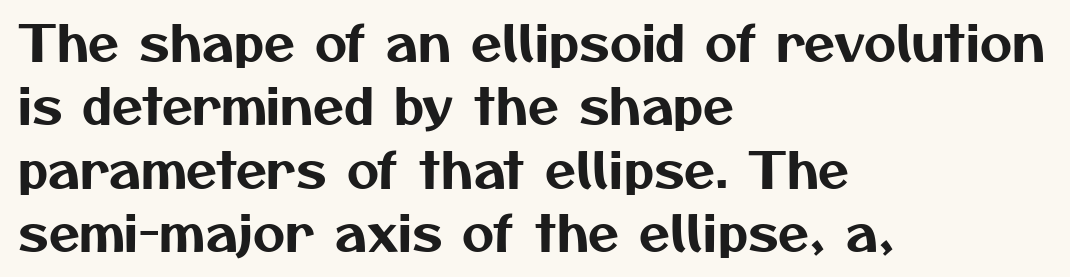
Q: Is the typeface a serif or a sans-serif typeface? A: Sans-serif.
Q: Is the text underlined? A: No.
Q: How is the paragraph aligned? A: Left-aligned.
Q: Is the spacing between letters normal or unusually wide? A: Normal.
Q: Is the spacing between lines tight, normal or loose? A: Normal.
Q: Width (condensed, normal, or wide)? A: Normal.
Q: Stroke contrast? A: Medium.
Q: x-height? A: Medium.
Q: Monospaced? A: No.
